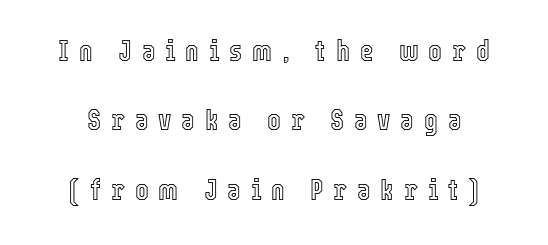
The image shows 29 px condensed type, upright; set loose line spacing (2.39x), unusually wide letter spacing (+0.34 em), not underlined; a medium x-height.
